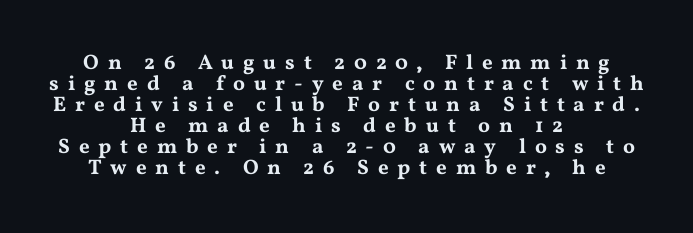
Q: Is the text italic (slanted)? A: No, it is upright.
Q: Is the text underlined? A: No.
Q: How is the paragraph aligned? A: Centered.
Q: Is the spacing between letters normal or unusually wide? A: Unusually wide.
Q: Is the spacing between lines tight, normal or loose? A: Tight.
